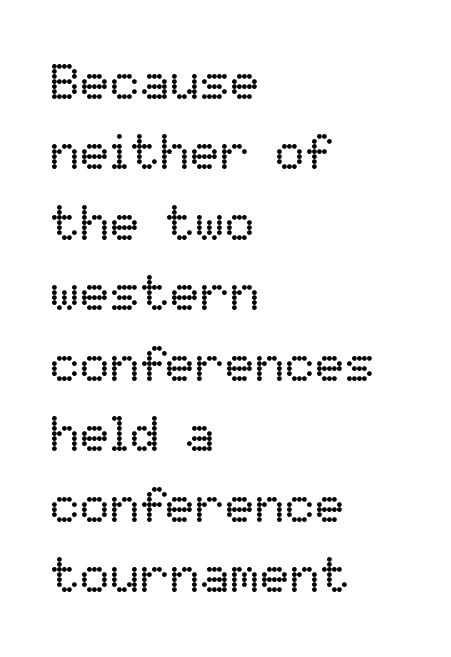
Q: Is the text bold? A: No.
Q: Is the text italic (slanted)? A: No, it is upright.
Q: Is the text underlined? A: No.
Q: How is the paragraph aligned? A: Left-aligned.
Q: Is the spacing between letters normal or unusually wide? A: Normal.
Q: Is the spacing between lines tight, normal or loose? A: Normal.
Q: Width (condensed, normal, or wide)? A: Normal.
Q: Stroke contrast? A: Low.
Q: x-height? A: Medium.
Q: Monospaced? A: No.
